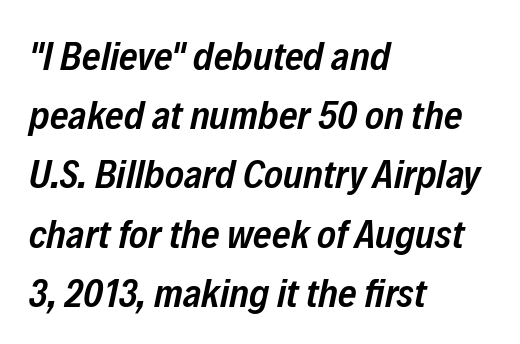
{"italic": "yes", "lean": "right", "slant_degrees": 12, "bold": "semi", "weight": "semibold", "width": "condensed", "stroke_contrast": "low", "x_height": "medium", "monospaced": "no", "underline": "no", "align": "left", "line_spacing": "normal", "line_spacing_ratio": 1.48, "letter_spacing": "normal", "letter_spacing_em": 0.0, "glyph_px": 40}
